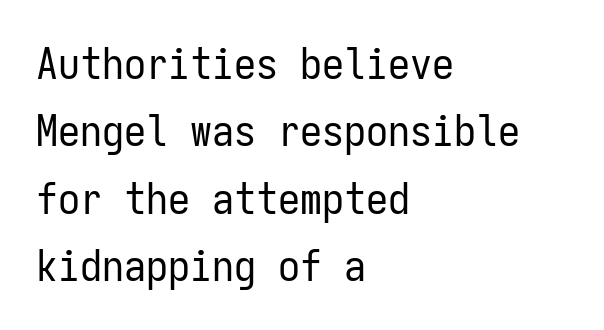
Glyph-to-glyph distance matches everyday printed text. Check where the strokes stop: nothing finishes them off — pure sans. Has an underline been added? It has not. Reading down the column, the eye jumps a familiar distance to each next line. The rendering anchors every line to the left-hand side. If you drew a line through each stem, it would be perfectly vertical.
